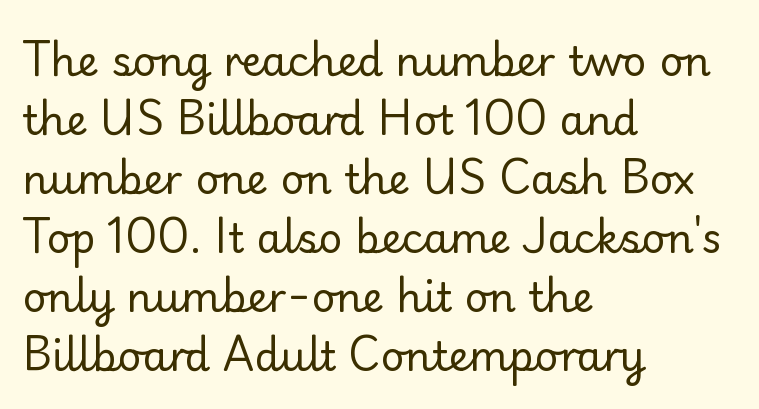
The glyphs are unaccompanied by any horizontal stroke below them. Unlike a traditional serif, this face leaves its strokes unadorned. Glyph-to-glyph distance matches everyday printed text. Proportional: the letters do not fall into vertical columns. A student would call this left alignment; a typographer would say flush left, rag right.
